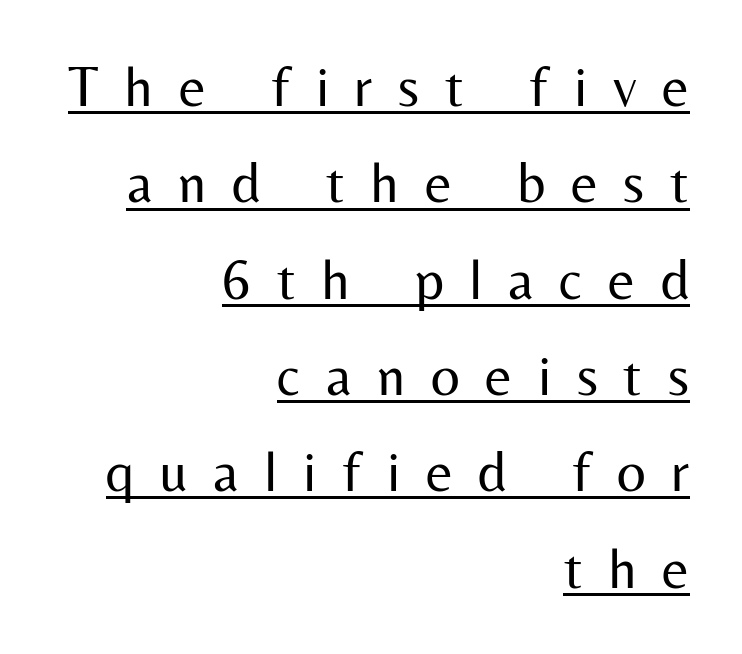
Q: Is the text bold? A: No.
Q: Is the text italic (slanted)? A: No, it is upright.
Q: Is the typeface a serif or a sans-serif typeface? A: Sans-serif.
Q: Is the text underlined? A: Yes.
Q: How is the paragraph aligned? A: Right-aligned.
Q: Is the spacing between letters normal or unusually wide? A: Unusually wide.
Q: Is the spacing between lines tight, normal or loose? A: Normal.
Q: Width (condensed, normal, or wide)? A: Normal.
Q: Stroke contrast? A: Medium.
Q: x-height? A: Medium.
Q: Monospaced? A: No.
